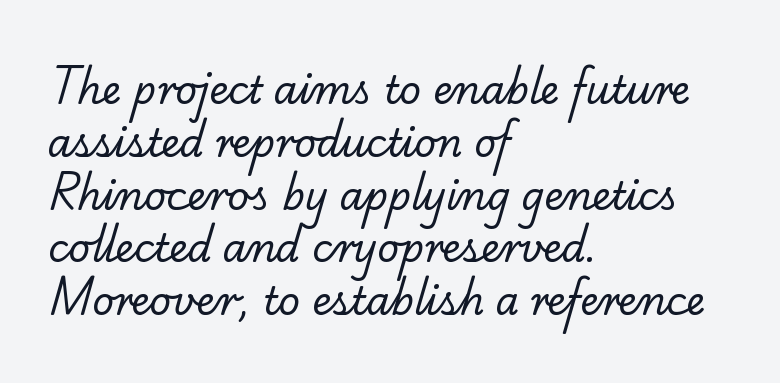
Q: Is the text bold? A: No.
Q: Is the text underlined? A: No.
Q: How is the paragraph aligned? A: Left-aligned.
Q: Is the spacing between letters normal or unusually wide? A: Normal.
Q: Is the spacing between lines tight, normal or loose? A: Normal.
Q: Width (condensed, normal, or wide)? A: Normal.
Q: Stroke contrast? A: Low.
Q: x-height? A: Small.
Q: Monospaced? A: No.
